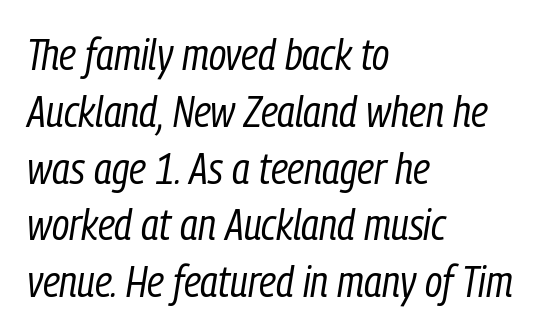
{"italic": "yes", "lean": "right", "slant_degrees": 9, "bold": "no", "weight": "regular", "width": "condensed", "stroke_contrast": "low", "x_height": "medium", "monospaced": "no", "underline": "no", "align": "left", "line_spacing": "normal", "line_spacing_ratio": 1.29, "letter_spacing": "normal", "letter_spacing_em": 0.0, "glyph_px": 44}
